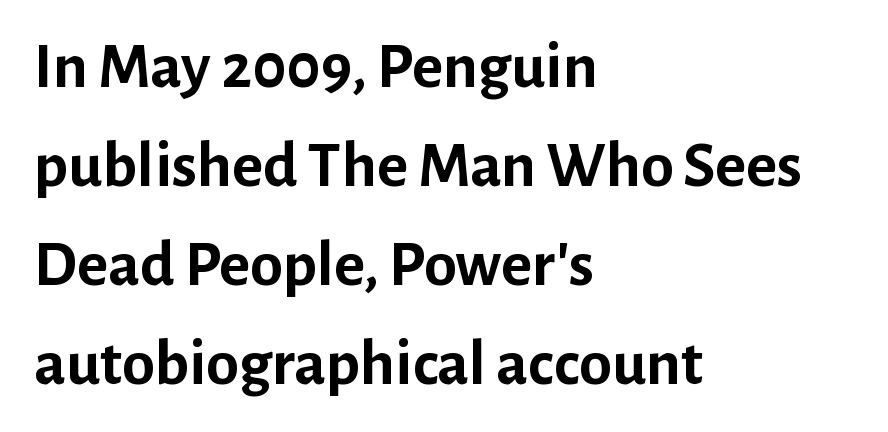
Q: Is the text bold? A: Yes.
Q: Is the text italic (slanted)? A: No, it is upright.
Q: Is the typeface a serif or a sans-serif typeface? A: Sans-serif.
Q: Is the text underlined? A: No.
Q: How is the paragraph aligned? A: Left-aligned.
Q: Is the spacing between letters normal or unusually wide? A: Normal.
Q: Is the spacing between lines tight, normal or loose? A: Normal.
Q: Width (condensed, normal, or wide)? A: Normal.
Q: Stroke contrast? A: Low.
Q: x-height? A: Medium.
Q: Monospaced? A: No.
